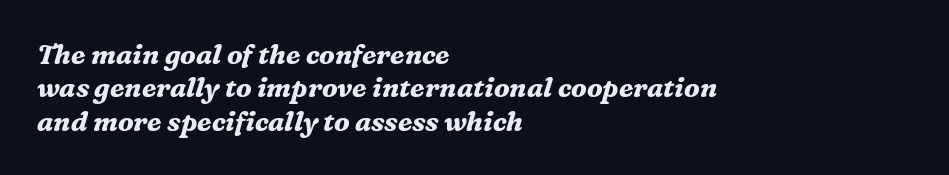
{"italic": "yes", "lean": "right", "slant_degrees": 16, "bold": "yes", "underline": "no", "align": "left", "line_spacing_ratio": 1.24, "letter_spacing": "normal", "letter_spacing_em": 0.0, "glyph_px": 27}
